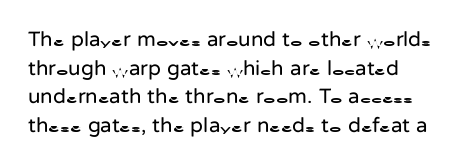
Q: Is the text bold? A: No.
Q: Is the text italic (slanted)? A: No, it is upright.
Q: Is the text underlined? A: No.
Q: Is the spacing between letters normal or unusually wide? A: Normal.
Q: Is the spacing between lines tight, normal or loose? A: Normal.
